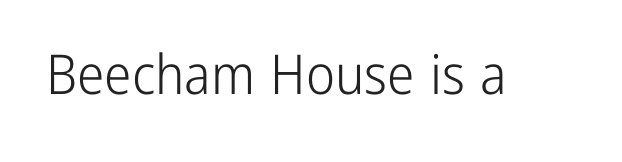
The image shows 55 px light, condensed sans-serif type, upright; set normal letter spacing, not underlined; low stroke contrast and a medium x-height.
